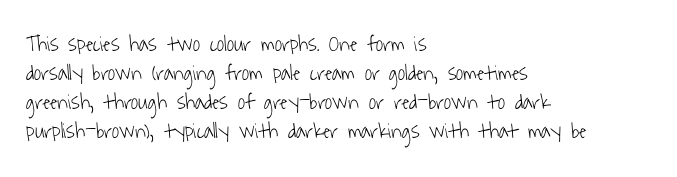
Q: Is the text bold? A: No.
Q: Is the text underlined? A: No.
Q: How is the paragraph aligned? A: Left-aligned.
Q: Is the spacing between letters normal or unusually wide? A: Normal.
Q: Is the spacing between lines tight, normal or loose? A: Normal.
